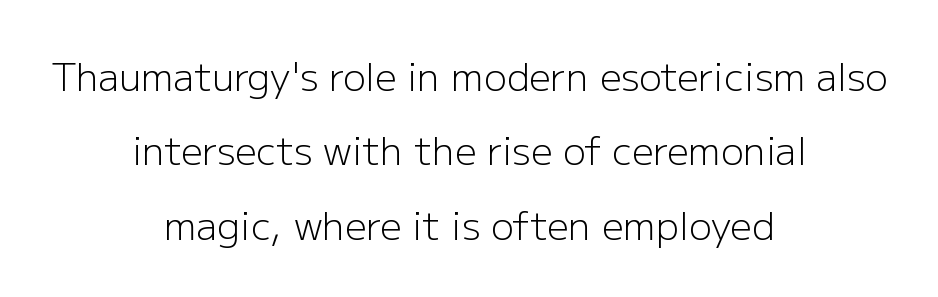
The image shows 38 px light sans-serif type, upright; set centered, loose line spacing (1.96x), normal letter spacing, not underlined; low stroke contrast and a medium x-height.
